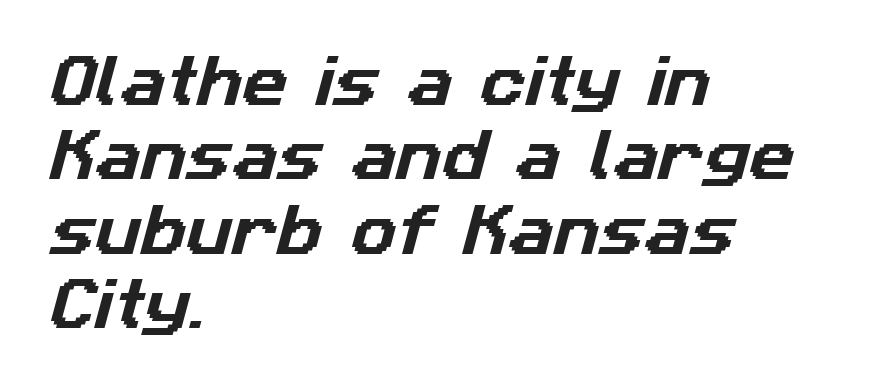
Check under the words: just untouched page. Does the leading feel generous? No, just average. Nothing sits at the stroke ends, so this counts as sans-serif. The ragged edge is on the right, which tells us the setting is flush left.
